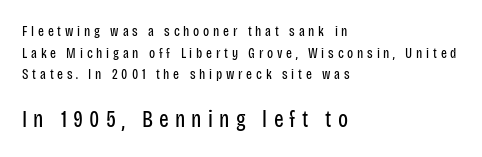
Each new line begins a customary step beneath the previous one. The words here are not underlined. The letters stand upright; this is a roman face. Short and long lines alike share a common starting point at left. In this sample the second text group is rendered at the bigger scale.
